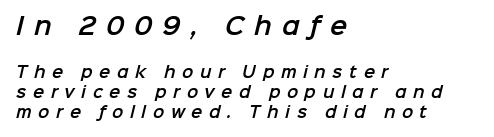
{"underline": "no", "align": "left", "line_spacing": "normal", "line_spacing_ratio": 1.33, "letter_spacing": "wide", "letter_spacing_em": 0.44, "larger_block": "first", "size_ratio": 1.53, "glyph_px": 23}
